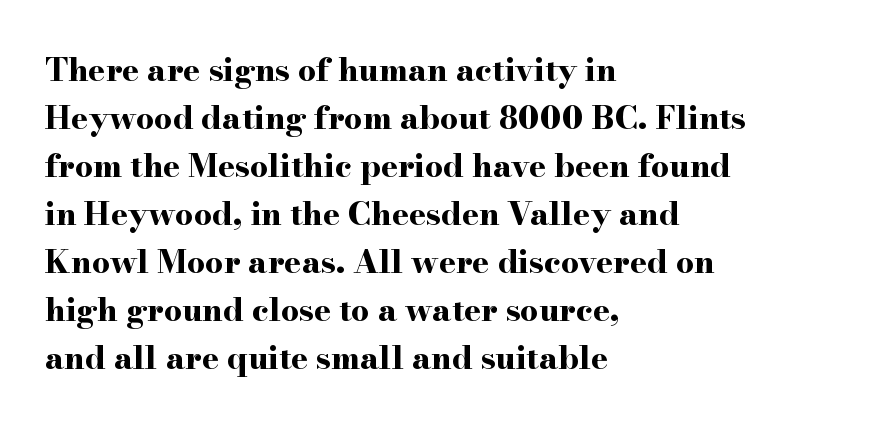
The sample has been set heavy, in full bold. Compared with typical paragraphs, the rows here are spaced about the same. This is the regular roman posture of the typeface. Check under the words: just untouched page.
